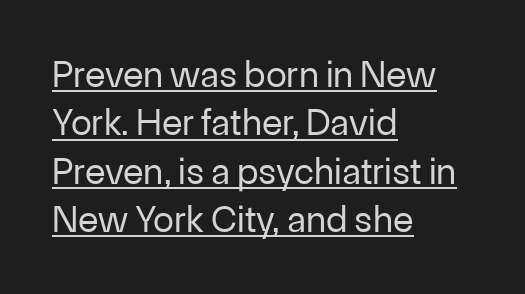
{"serif": "no", "italic": "no", "bold": "no", "weight": "regular", "width": "normal", "stroke_contrast": "low", "x_height": "medium", "monospaced": "no", "underline": "yes", "align": "left", "line_spacing": "normal", "line_spacing_ratio": 1.27, "letter_spacing": "normal", "letter_spacing_em": 0.0, "glyph_px": 38}
